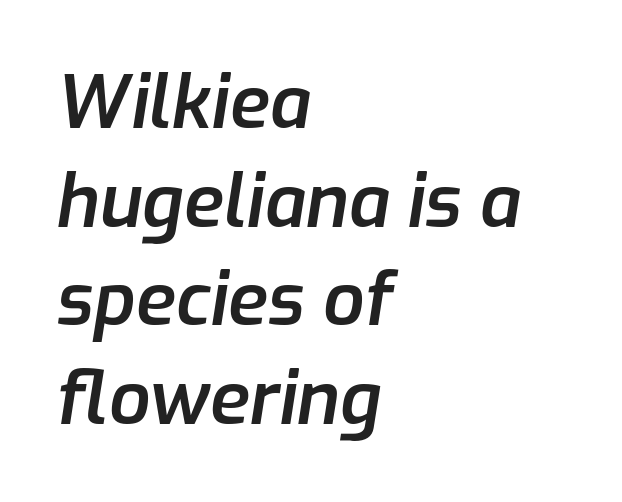
{"italic": "yes", "lean": "right", "slant_degrees": 9, "bold": "semi", "weight": "semibold", "width": "normal", "stroke_contrast": "low", "x_height": "medium", "monospaced": "no", "underline": "no", "align": "left", "line_spacing": "normal", "line_spacing_ratio": 1.35, "letter_spacing": "normal", "letter_spacing_em": 0.0, "glyph_px": 73}
